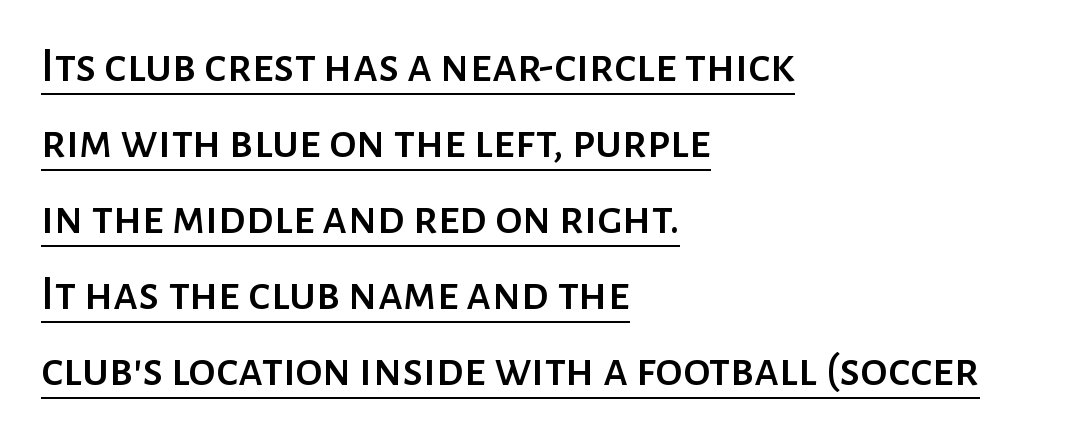
The image shows 49 px sans-serif type, upright; set left-aligned, normal line spacing (1.55x), normal letter spacing, underlined; low stroke contrast and a medium x-height.
